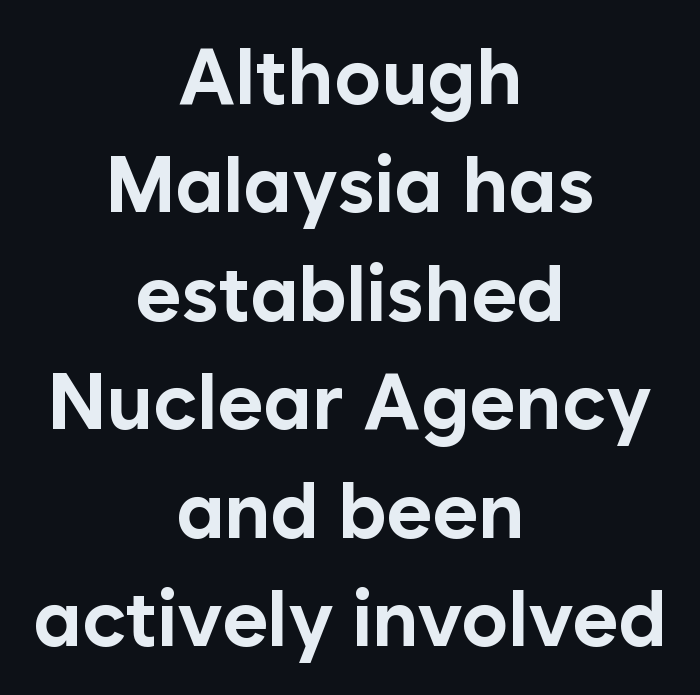
The image shows 78 px bold sans-serif type, upright; set centered, normal line spacing (1.39x), normal letter spacing, not underlined; low stroke contrast and a medium x-height.
